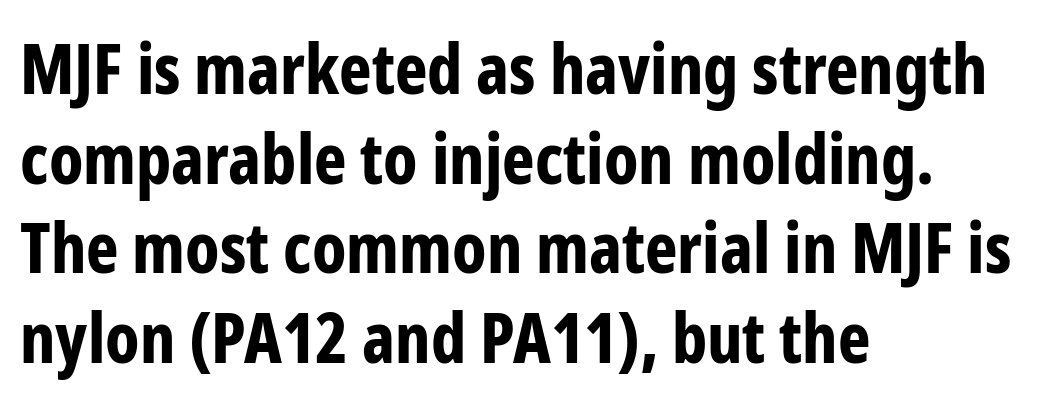
Letterform terminals end flat and unadorned throughout the passage. There is no visible air inserted between adjacent glyphs. Each letter keeps its own natural width here, so spacing adapts to shape. Vertical strokes here are truly vertical. Each row of text sits above clean, open space. Leading matches the norm, producing a regular column.
